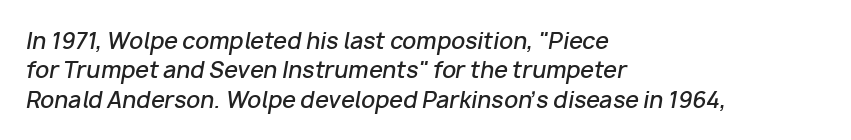
Students, this is semibold: more ink than regular, less than bold. In terms of leading, this rendering sits right in the middle. A classic flush-left, rag-right setting is used for this passage. Tracking value appears to be zero — textbook default spacing.
